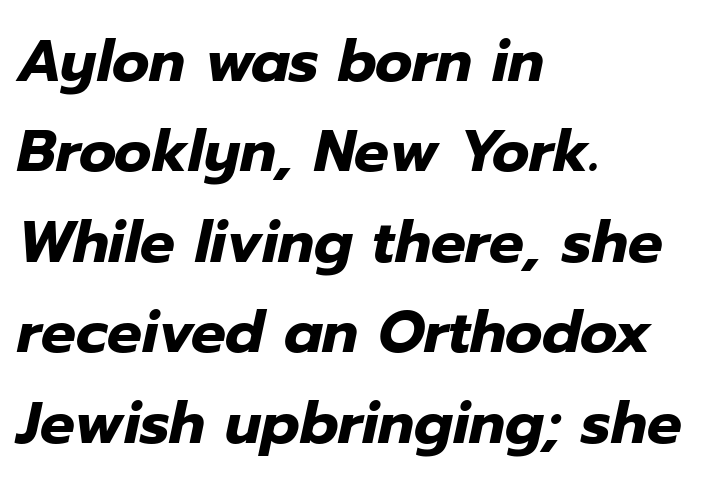
{"italic": "yes", "lean": "right", "slant_degrees": 12, "bold": "yes", "weight": "heavy", "width": "normal", "stroke_contrast": "low", "x_height": "medium", "monospaced": "no", "underline": "no", "align": "left", "line_spacing": "normal", "line_spacing_ratio": 1.56, "letter_spacing": "normal", "letter_spacing_em": 0.0, "glyph_px": 58}
